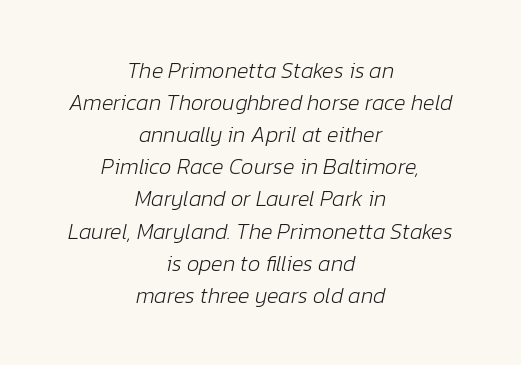
The image shows 22 px text type, italic (leaning right); set centered, normal line spacing (1.46x), normal letter spacing, not underlined.
